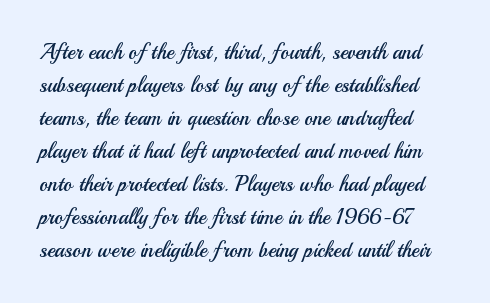
Q: Is the text bold? A: No.
Q: Is the text italic (slanted)? A: Yes.
Q: Is the text underlined? A: No.
Q: Is the spacing between letters normal or unusually wide? A: Normal.
Q: Is the spacing between lines tight, normal or loose? A: Normal.
